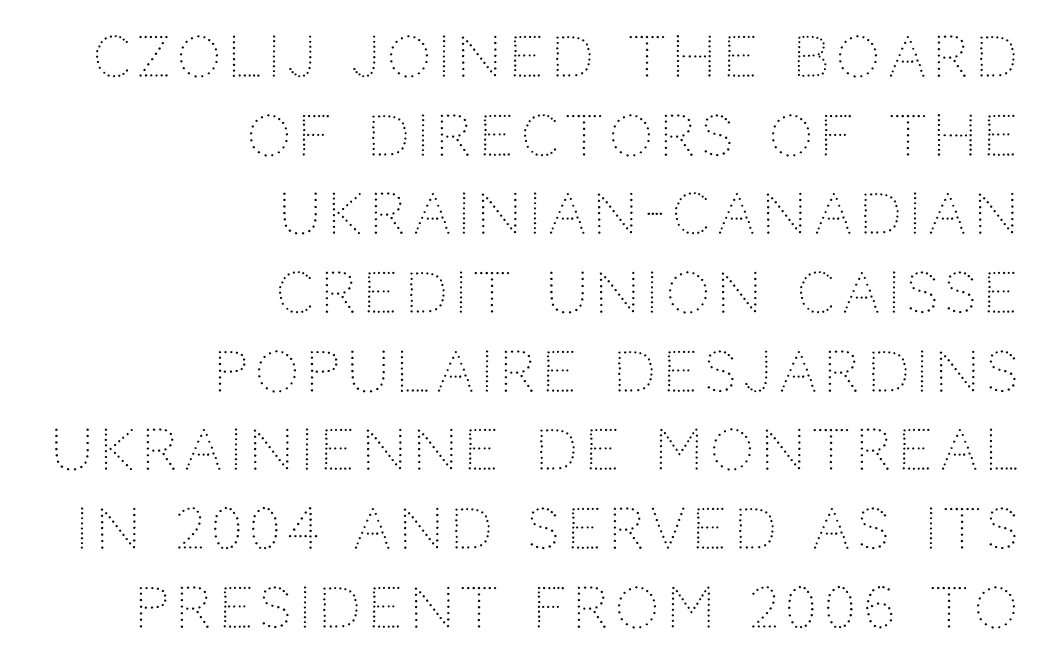
The image shows 55 px light sans-serif type, upright; set right-aligned, normal line spacing (1.43x), not underlined; low stroke contrast and a large x-height.
